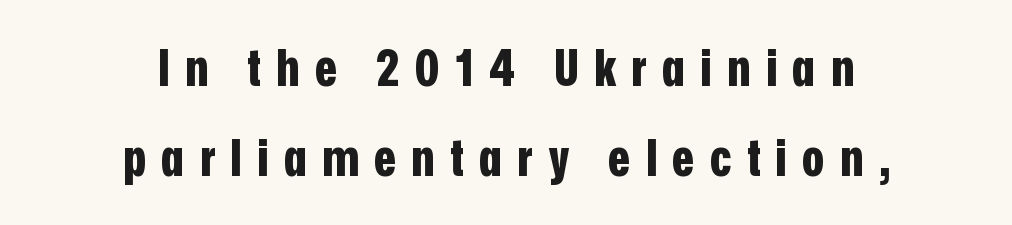
Q: Is the text bold? A: Yes.
Q: Is the text italic (slanted)? A: No, it is upright.
Q: Is the typeface a serif or a sans-serif typeface? A: Sans-serif.
Q: Is the text underlined? A: No.
Q: How is the paragraph aligned? A: Centered.
Q: Is the spacing between letters normal or unusually wide? A: Unusually wide.
Q: Width (condensed, normal, or wide)? A: Condensed.
Q: Stroke contrast? A: Low.
Q: x-height? A: Medium.
Q: Monospaced? A: No.
